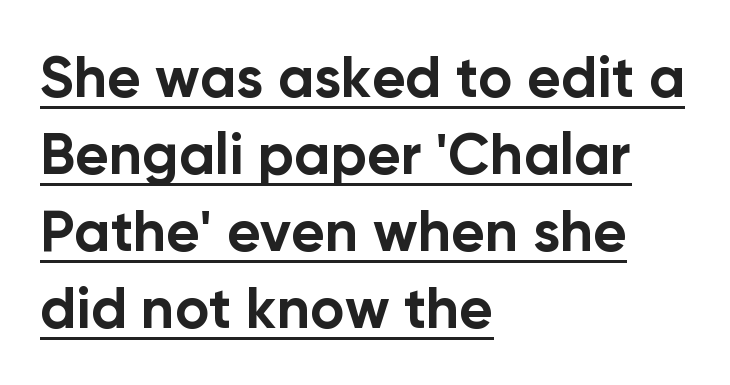
{"serif": "no", "italic": "no", "bold": "yes", "weight": "bold", "width": "normal", "stroke_contrast": "low", "x_height": "medium", "monospaced": "no", "underline": "yes", "align": "left", "line_spacing": "normal", "line_spacing_ratio": 1.33, "letter_spacing": "normal", "letter_spacing_em": 0.0, "glyph_px": 58}
